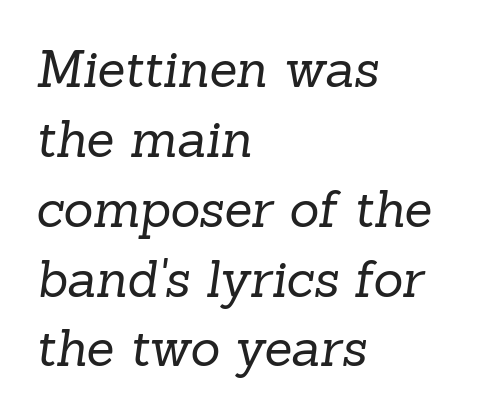
{"serif": "yes", "bold": "no", "weight": "regular", "width": "normal", "stroke_contrast": "low", "x_height": "medium", "monospaced": "no", "underline": "no", "align": "left", "line_spacing": "normal", "line_spacing_ratio": 1.37, "letter_spacing": "normal", "letter_spacing_em": 0.0, "glyph_px": 51}
